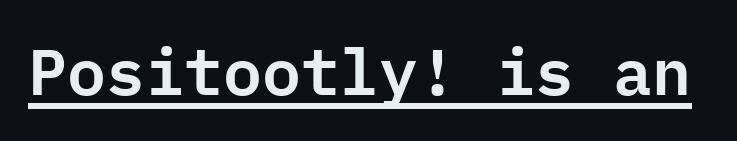
Rendered with straight, roman letterforms. I'd call this a sans setting — the letters go barefoot. Letter spacing: default. Is this a fixed-width face? Yes — each glyph sits in an identical cell. A rule runs beneath these lines of type.
